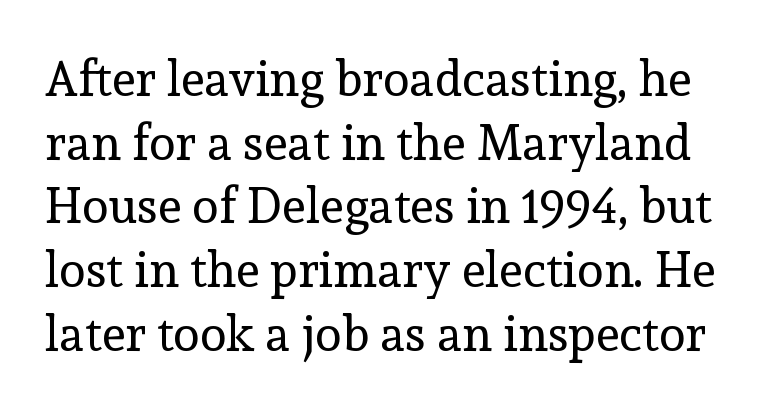
The image shows 49 px regular-weight serif type, upright; set normal line spacing (1.3x), normal letter spacing, not underlined; a medium x-height.
